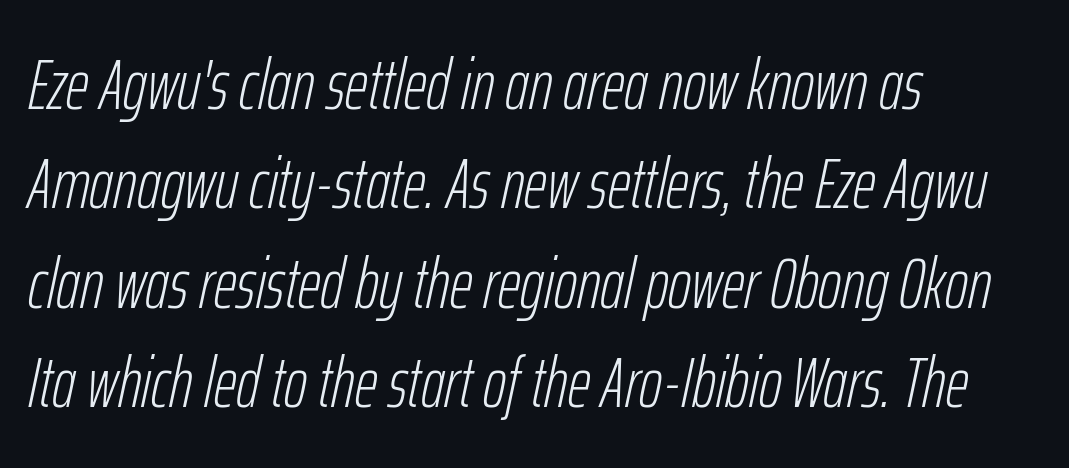
Q: Is the text bold? A: No.
Q: Is the text italic (slanted)? A: Yes, it leans right by about 12 degrees.
Q: Is the text underlined? A: No.
Q: How is the paragraph aligned? A: Left-aligned.
Q: Is the spacing between letters normal or unusually wide? A: Normal.
Q: Is the spacing between lines tight, normal or loose? A: Normal.
Q: Width (condensed, normal, or wide)? A: Condensed.
Q: Stroke contrast? A: Low.
Q: x-height? A: Medium.
Q: Monospaced? A: No.
